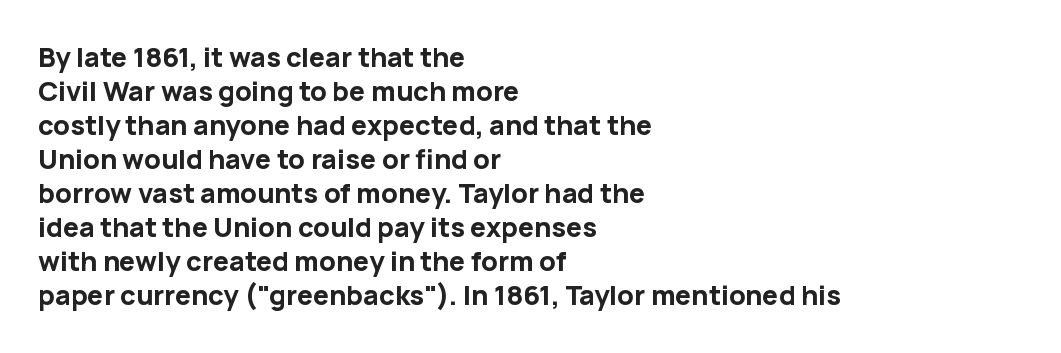
Q: Is the text bold? A: Yes.
Q: Is the text italic (slanted)? A: No, it is upright.
Q: Is the text underlined? A: No.
Q: How is the paragraph aligned? A: Left-aligned.
Q: Is the spacing between letters normal or unusually wide? A: Normal.
Q: Is the spacing between lines tight, normal or loose? A: Normal.
